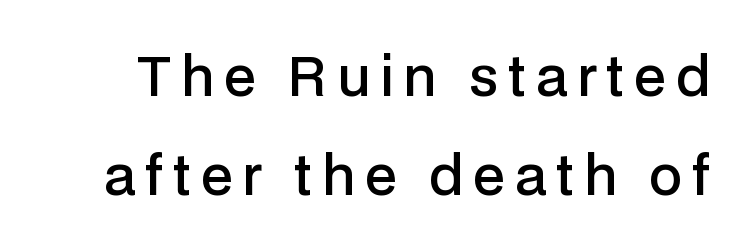
Q: Is the text bold? A: Semi-bold.
Q: Is the text italic (slanted)? A: No, it is upright.
Q: Is the typeface a serif or a sans-serif typeface? A: Sans-serif.
Q: Is the text underlined? A: No.
Q: Width (condensed, normal, or wide)? A: Normal.
Q: Stroke contrast? A: Low.
Q: x-height? A: Medium.
Q: Monospaced? A: No.
